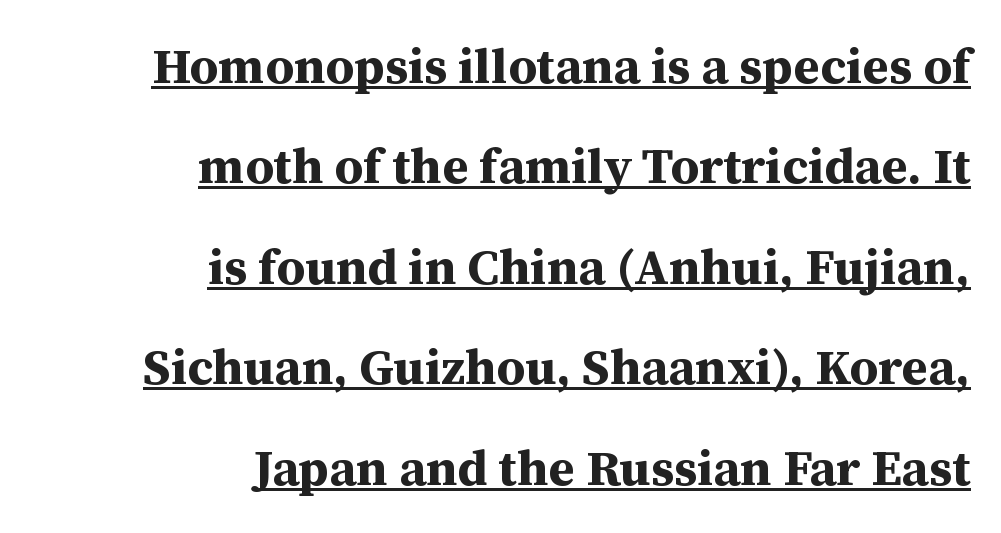
{"serif": "yes", "italic": "no", "bold": "yes", "weight": "bold", "width": "normal", "stroke_contrast": "medium", "x_height": "medium", "monospaced": "no", "underline": "yes", "align": "right", "line_spacing": "loose", "line_spacing_ratio": 2.01, "letter_spacing": "normal", "letter_spacing_em": 0.0, "glyph_px": 50}
